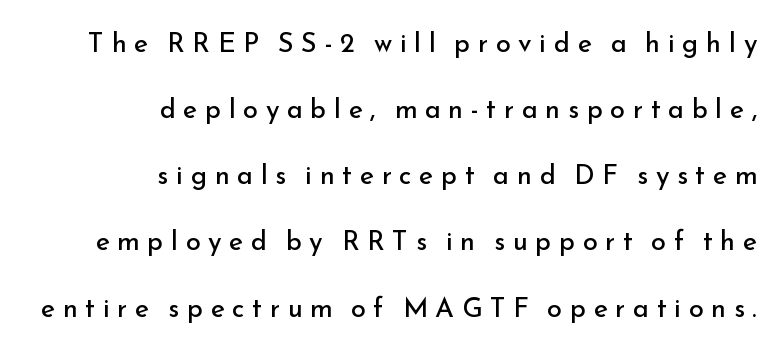
Italic: no, the glyphs are upright roman. The setting favours the right margin, as signatures and pull-quotes sometimes do. The space between consecutive lines is lavish. Is the letter spacing exaggerated? Yes — the characters are pushed far apart. Descender tails drop into unmarked territory. A quiet, ordinary-to-light weight characterises the typeface.
